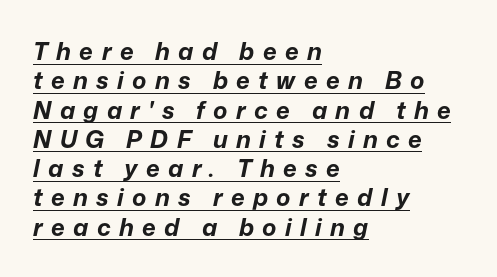
Q: Is the text bold? A: Yes.
Q: Is the text italic (slanted)? A: Yes, it leans right by about 12 degrees.
Q: Is the text underlined? A: Yes.
Q: How is the paragraph aligned? A: Left-aligned.
Q: Is the spacing between letters normal or unusually wide? A: Unusually wide.
